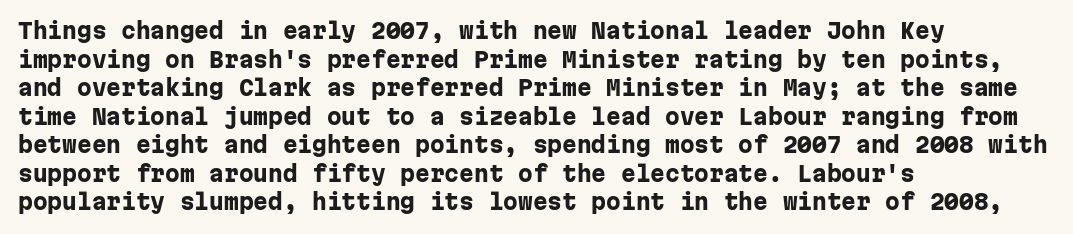
Notice how descenders clear the ascenders below comfortably — that's standard leading. Clear beneath every line of the passage. These lines are set flush left with a ragged right edge. The type sits square on the baseline with zero lean. Each word holds together tightly as a unit, with standard inter-letter gaps.
